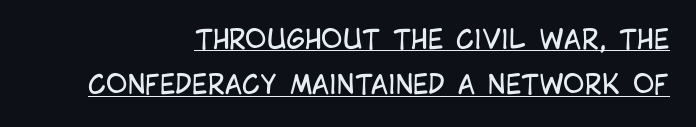
Unbolded letterforms with no extra heft. Ordinary non-slanted type is in use. What stands out about the letter spacing? Nothing — it is the standard amount. Alignment: flush right. Decoration check: the copy is underlined.
